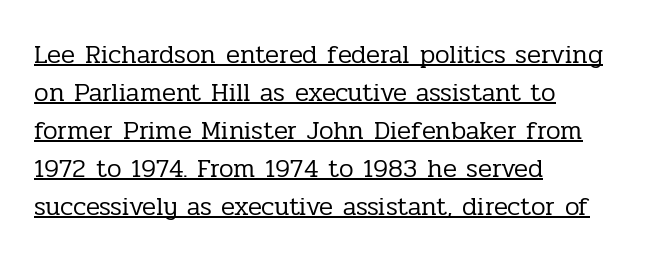
The characters are drawn with everyday or finer stroke widths. Reading down the block, your eye returns to a fixed left position each line. This rendering leaves character spacing at its baseline value. In designer terms, the underline attribute is active on this setting. Posture: straight, roman, zero tilt. The rendering uses a moderate line-height, typical for paragraphs.
